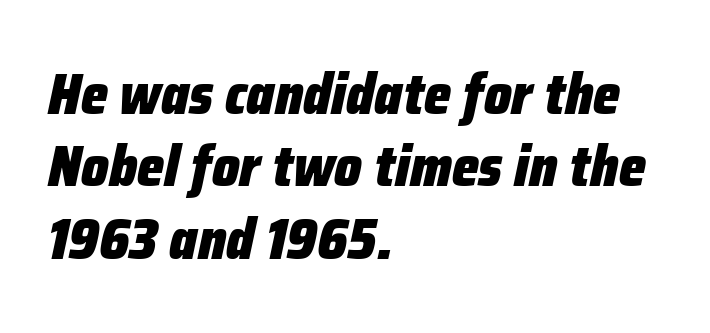
{"italic": "yes", "lean": "right", "slant_degrees": 12, "bold": "yes", "weight": "heavy", "width": "condensed", "stroke_contrast": "low", "x_height": "medium", "monospaced": "no", "underline": "no", "align": "left", "line_spacing": "normal", "line_spacing_ratio": 1.25, "letter_spacing": "normal", "letter_spacing_em": 0.0, "glyph_px": 58}
